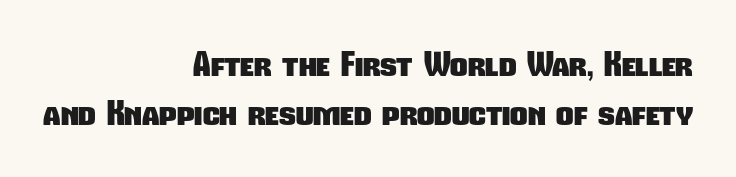
The image shows 34 px heavy, condensed sans-serif type; set right-aligned, normal line spacing (1.44x), normal letter spacing, not underlined; low stroke contrast and a medium x-height.
